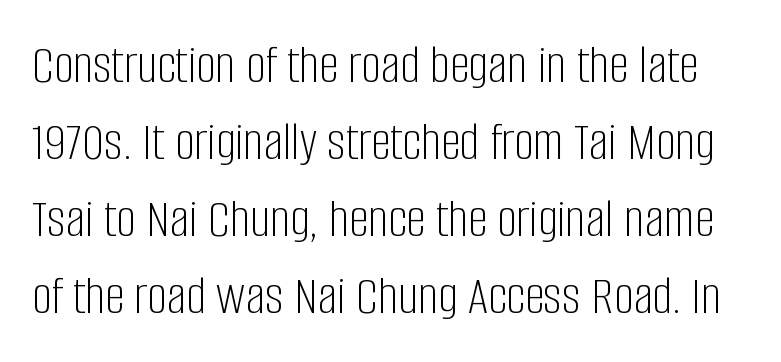
Is there any slant? The stems are plumb. Varying glyph widths throughout — classic text-font behaviour. Stroke mass is kept to a normal reading level or below. Underline: absent. The gaps between neighbouring characters are ordinary and unremarkable.
